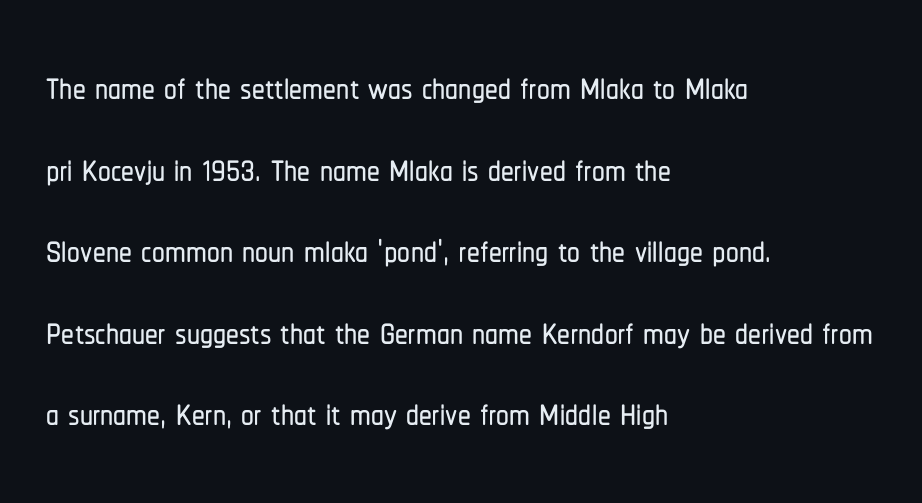
The image shows 51 px condensed sans-serif type, upright; set left-aligned, normal line spacing (1.6x), normal letter spacing, not underlined; low stroke contrast and a medium x-height.
